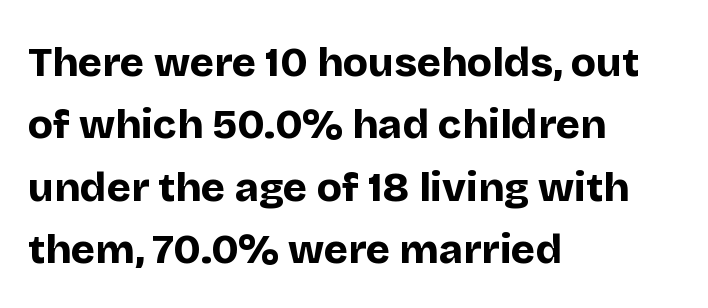
The string is rendered with underlining switched off. The passage shown stacks its lines at a standard gap. These lines are rendered in a variable-pitch font. Tracking here is standard; glyphs follow each other at the usual distance. This sample uses a sans-serif face.
